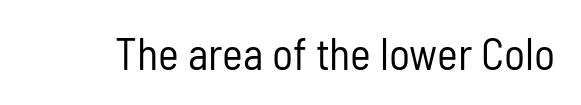
The letterforms sit shoulder to shoulder at normal distance. Typographically, this falls in the sans-serif category. Each row of text sits above clean, open space. Varying glyph widths throughout — classic text-font behaviour. A typesetter would mark this as roman, not italic.
